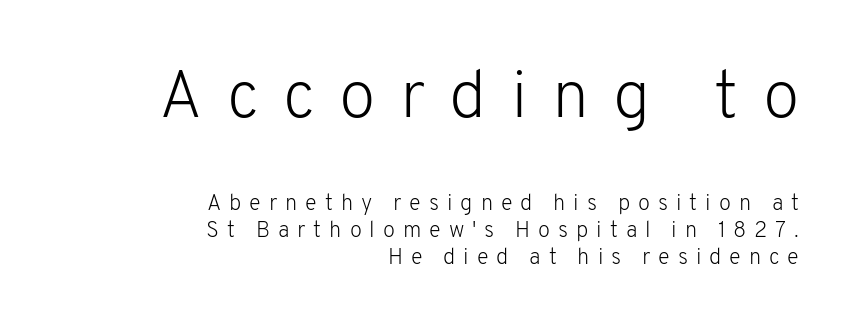
The image shows 67 px light sans-serif type, upright; set right-aligned, line spacing 1.24x, unusually wide letter spacing (+0.36 em), not underlined; the first (top) block is 3.05x larger; low stroke contrast and a medium x-height.
